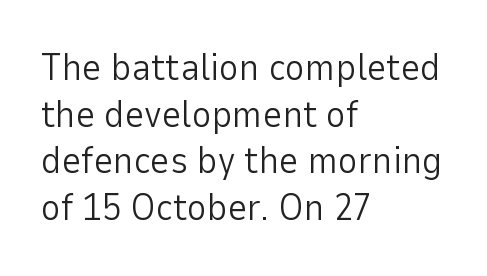
{"serif": "no", "italic": "no", "bold": "no", "weight": "light", "width": "normal", "stroke_contrast": "low", "x_height": "medium", "monospaced": "no", "underline": "no", "align": "left", "line_spacing_ratio": 1.23, "letter_spacing": "normal", "letter_spacing_em": 0.0, "glyph_px": 38}
